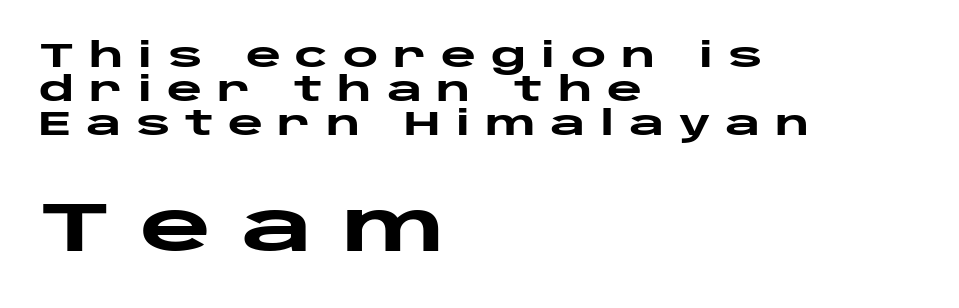
{"serif": "no", "italic": "no", "bold": "yes", "weight": "heavy", "width": "wide", "stroke_contrast": "low", "x_height": "large", "monospaced": "no", "underline": "no", "align": "left", "line_spacing": "tight", "line_spacing_ratio": 1.0, "letter_spacing": "wide", "letter_spacing_em": 0.43, "larger_block": "second", "size_ratio": 2.03, "glyph_px": 69}
